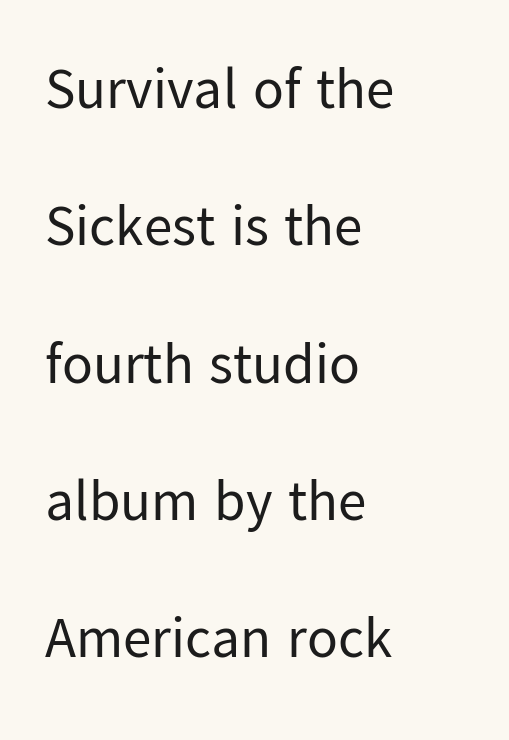
Q: Is the text bold? A: No.
Q: Is the text italic (slanted)? A: No, it is upright.
Q: Is the typeface a serif or a sans-serif typeface? A: Sans-serif.
Q: Is the text underlined? A: No.
Q: How is the paragraph aligned? A: Left-aligned.
Q: Is the spacing between letters normal or unusually wide? A: Normal.
Q: Is the spacing between lines tight, normal or loose? A: Loose.
Q: Width (condensed, normal, or wide)? A: Normal.
Q: Stroke contrast? A: Low.
Q: x-height? A: Medium.
Q: Monospaced? A: No.
